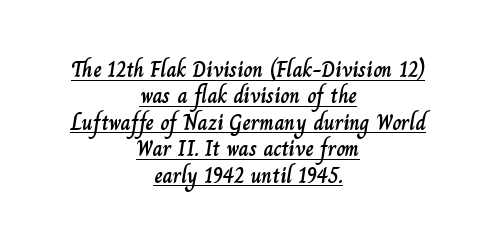
Caption: multi-line text, centered on the measure. The tracking reads as untouched default to a designer's eye. Underline: present.
